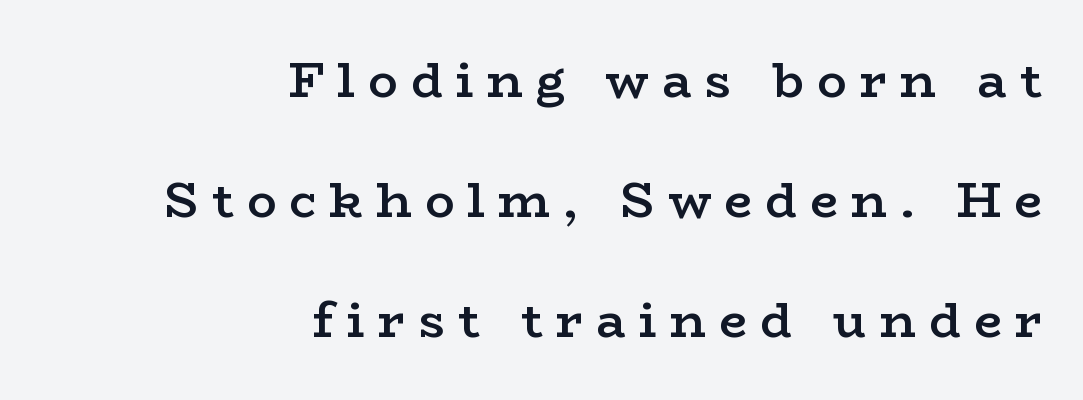
The image shows 49 px semibold, wide serif type, upright; set right-aligned, loose line spacing (2.45x), unusually wide letter spacing (+0.27 em), not underlined; low stroke contrast and a medium x-height.
